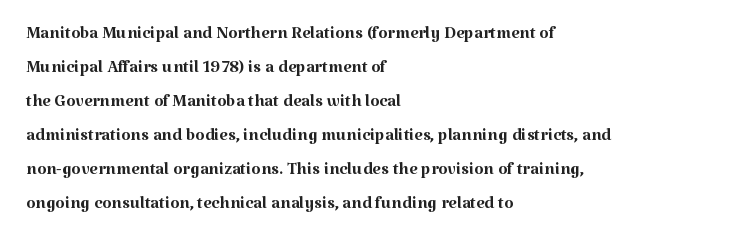
Q: Is the text bold? A: No.
Q: Is the text italic (slanted)? A: No, it is upright.
Q: Is the text underlined? A: No.
Q: How is the paragraph aligned? A: Left-aligned.
Q: Is the spacing between letters normal or unusually wide? A: Normal.
Q: Is the spacing between lines tight, normal or loose? A: Normal.
